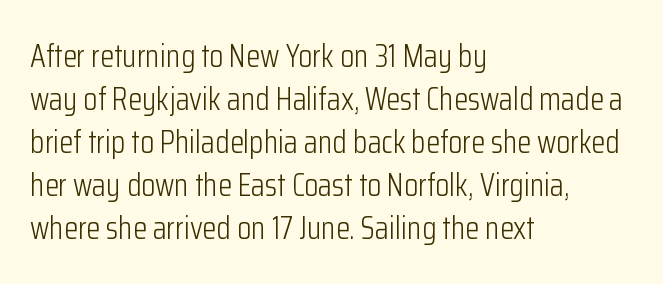
Typographically, this falls in the sans-serif category. Stroke thickness stays within the range of a standard reading face or lighter. Characters remain perfectly vertical along every line. One glance says typical: line gaps are just what's usual.
